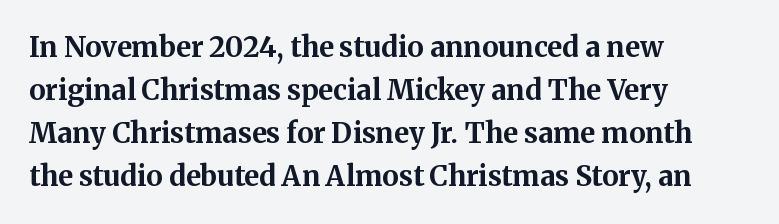
{"serif": "yes", "italic": "no", "bold": "yes", "weight": "bold", "width": "normal", "stroke_contrast": "medium", "x_height": "medium", "monospaced": "no", "underline": "no", "align": "left", "line_spacing": "normal", "line_spacing_ratio": 1.54, "letter_spacing": "normal", "letter_spacing_em": 0.0, "glyph_px": 28}
